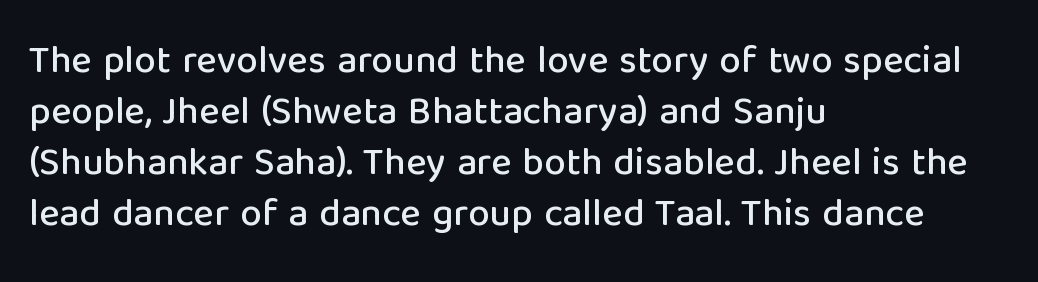
{"serif": "no", "italic": "no", "width": "normal", "stroke_contrast": "low", "x_height": "medium", "monospaced": "no", "underline": "no", "align": "left", "line_spacing": "normal", "line_spacing_ratio": 1.31, "letter_spacing": "normal", "letter_spacing_em": 0.0, "glyph_px": 39}
